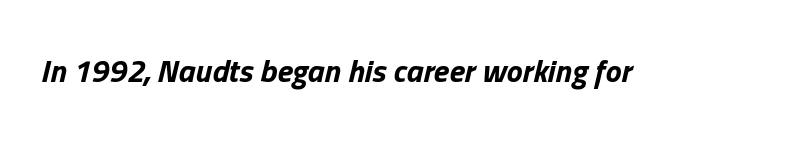
Q: Is the text bold? A: Yes.
Q: Is the text italic (slanted)? A: Yes, it leans right by about 13 degrees.
Q: Is the text underlined? A: No.
Q: Is the spacing between letters normal or unusually wide? A: Normal.
Q: Width (condensed, normal, or wide)? A: Normal.
Q: Stroke contrast? A: Low.
Q: x-height? A: Medium.
Q: Monospaced? A: No.
